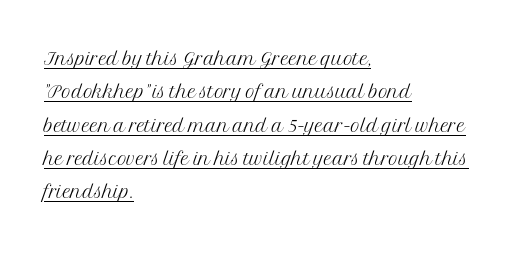
Q: Is the text bold? A: No.
Q: Is the text italic (slanted)? A: Yes.
Q: Is the text underlined? A: Yes.
Q: How is the paragraph aligned? A: Left-aligned.
Q: Is the spacing between letters normal or unusually wide? A: Normal.
Q: Is the spacing between lines tight, normal or loose? A: Normal.
